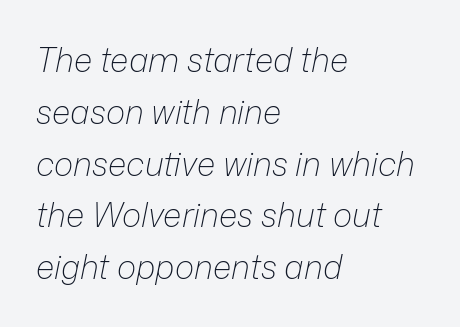
Note the varied advance widths — an 'i' is clearly narrower than an 'm'. The line texture is even and compact thanks to regular tracking. The typeface has the unassuming heft of standard copy or less. Teacher's note: observe the even left margin — that is flush-left alignment.
